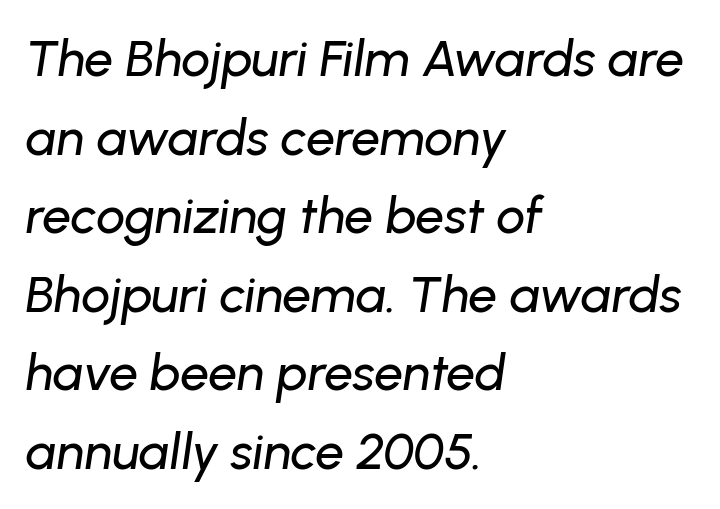
{"italic": "yes", "lean": "right", "slant_degrees": 8, "width": "normal", "stroke_contrast": "low", "x_height": "medium", "monospaced": "no", "underline": "no", "align": "left", "line_spacing": "normal", "line_spacing_ratio": 1.54, "letter_spacing": "normal", "letter_spacing_em": 0.0, "glyph_px": 51}
